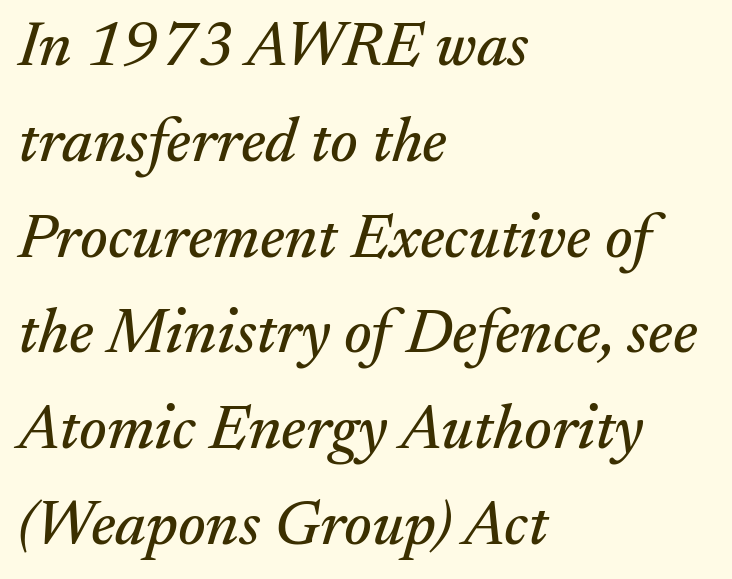
The image shows 63 px serif type, italic (leaning right); set left-aligned, normal line spacing (1.52x), normal letter spacing, not underlined; medium stroke contrast and a small x-height.
